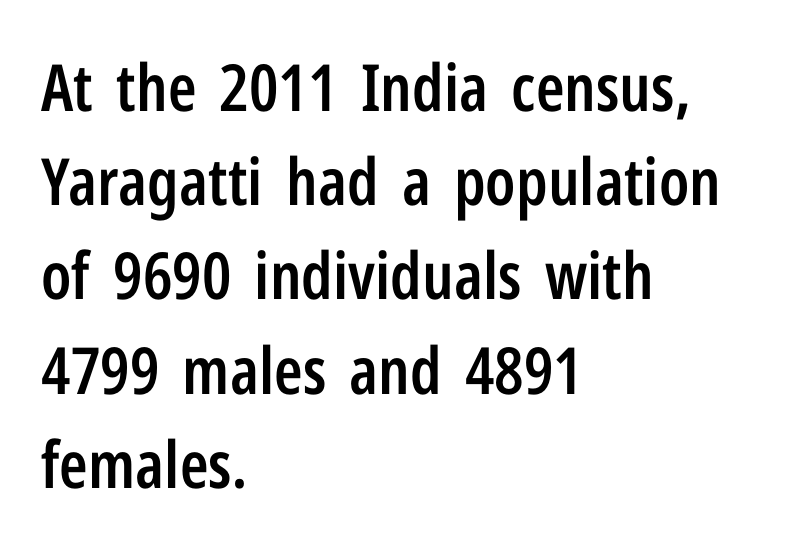
{"serif": "no", "italic": "no", "bold": "semi", "weight": "semibold", "width": "condensed", "stroke_contrast": "low", "x_height": "medium", "monospaced": "no", "underline": "no", "align": "left", "line_spacing": "normal", "line_spacing_ratio": 1.45, "letter_spacing": "normal", "letter_spacing_em": 0.0, "glyph_px": 65}
